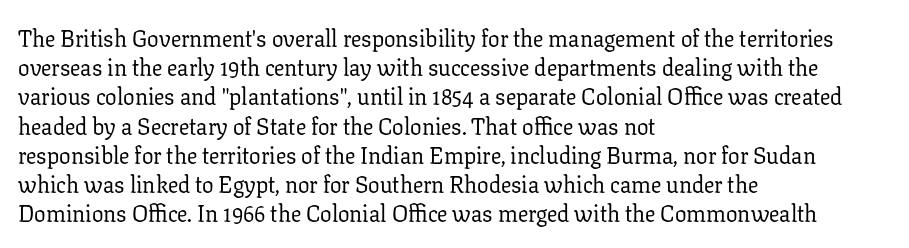
Q: Is the text bold? A: No.
Q: Is the text italic (slanted)? A: No, it is upright.
Q: Is the text underlined? A: No.
Q: How is the paragraph aligned? A: Left-aligned.
Q: Is the spacing between letters normal or unusually wide? A: Normal.
Q: Is the spacing between lines tight, normal or loose? A: Normal.
